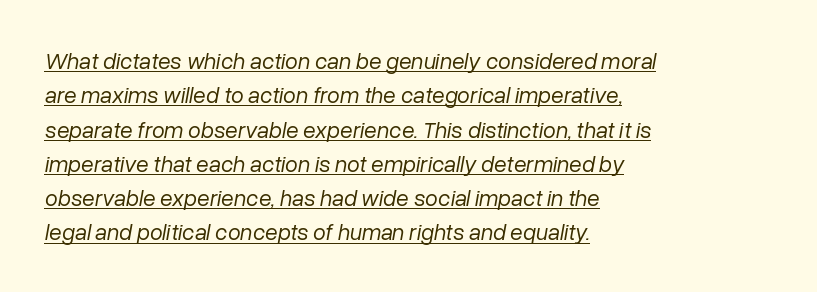
The image shows 23 px text type, italic (leaning right); set left-aligned, normal line spacing (1.49x), normal letter spacing, underlined.
